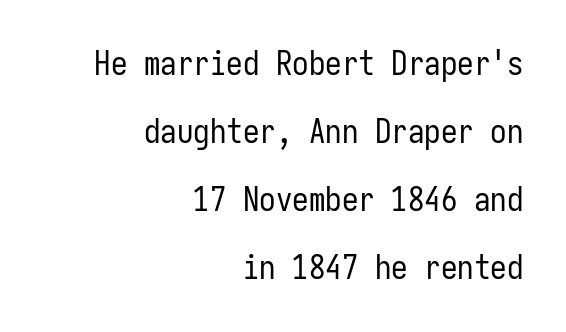
Clear beneath every line of the passage. You can tell from the bare stems that sans-serif type was used. Fixed-width glyphs throughout — classic coding-font behaviour. Is there much room between lines? Yes — plenty of vertical air separates them. You could call the tracking neutral — neither tight nor loose. This rendering uses right alignment, leaving the left contour irregular.
